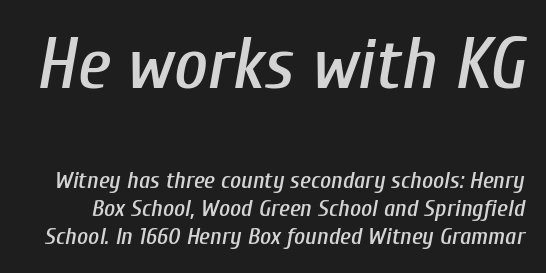
The image shows 73 px condensed type, italic (leaning right); set line spacing 1.17x, normal letter spacing, not underlined; the first (top) block is 3.04x larger; low stroke contrast and a medium x-height.
